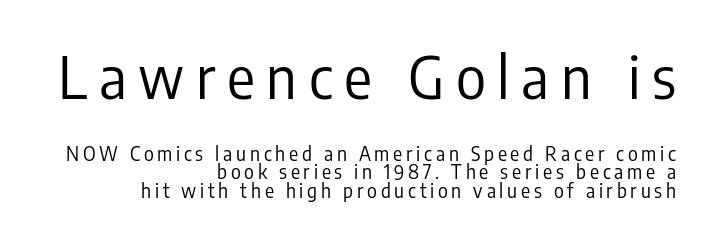
{"serif": "no", "italic": "no", "bold": "no", "weight": "regular", "width": "condensed", "stroke_contrast": "low", "x_height": "medium", "monospaced": "no", "underline": "no", "align": "right", "line_spacing": "tight", "line_spacing_ratio": 0.96, "letter_spacing": "wide", "letter_spacing_em": 0.2, "larger_block": "first", "size_ratio": 3.05, "glyph_px": 58}
